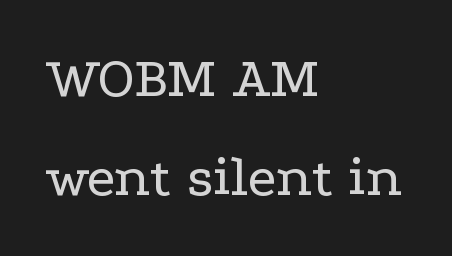
A typesetter would call this proportional, since set widths differ per character. Is this a sans? No — the strokes have serifs. The leading is moderate, giving the passage an even texture. Just letters on the line, the space beneath them empty. Does the copy run flush right? No — it runs flush left. A light-to-regular cut is what we see here.
